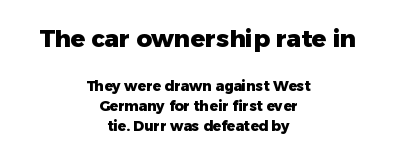
The image shows 24 px bold type, upright; set centered, normal line spacing (1.43x), normal letter spacing, not underlined; the first (top) block is 1.71x larger.
